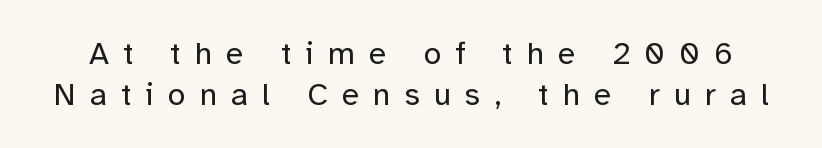
The image shows 32 px regular-weight sans-serif type, upright; set normal line spacing (1.28x), unusually wide letter spacing (+0.44 em), not underlined; low stroke contrast and a medium x-height.
